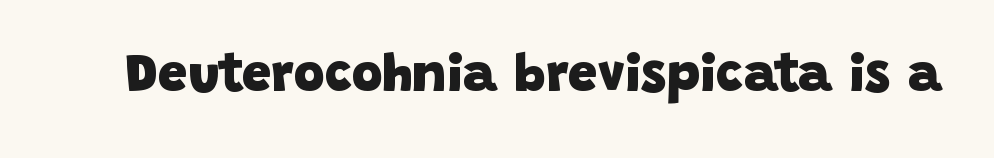
The tracking reads as untouched default to a designer's eye. Emphasis by weight is at full strength: bold. Unlike a traditional serif, this face leaves its strokes unadorned. The rendering uses natural spacing where letterforms have individual widths. The zone under the glyphs is completely vacant.
